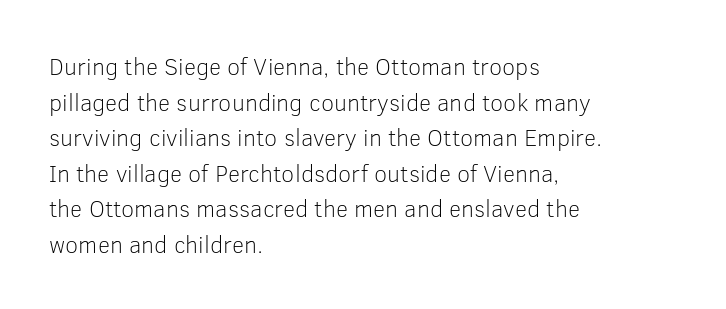
The image shows 24 px text type, upright; set left-aligned, normal line spacing (1.48x), normal letter spacing, not underlined.
